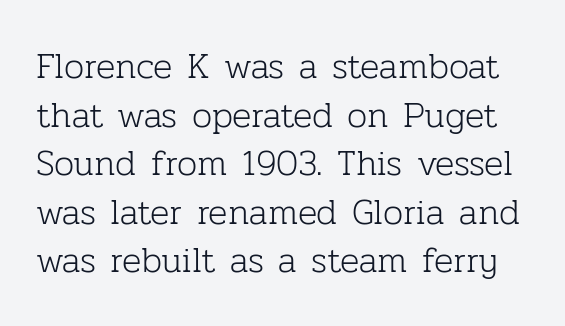
Decoration check: the copy has no underline. Students, note that the glyphs here touch the page at normal intervals. Tall strokes in this sample are plumb rather than angled. The strokes carry an ordinary text weight at most. This sample has the flowing, uneven cadence of proportional lettering. Does the leading feel generous? No, just average.
